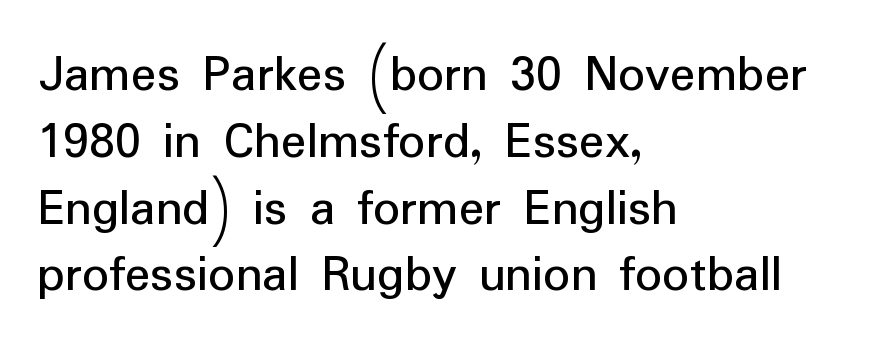
{"serif": "no", "italic": "no", "width": "normal", "stroke_contrast": "low", "x_height": "medium", "monospaced": "no", "underline": "no", "align": "left", "line_spacing": "normal", "line_spacing_ratio": 1.26, "letter_spacing": "normal", "letter_spacing_em": 0.0, "glyph_px": 53}
